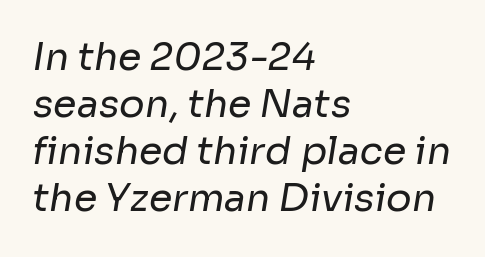
Q: Is the text bold? A: No.
Q: Is the typeface a serif or a sans-serif typeface? A: Sans-serif.
Q: Is the text underlined? A: No.
Q: How is the paragraph aligned? A: Left-aligned.
Q: Is the spacing between letters normal or unusually wide? A: Normal.
Q: Width (condensed, normal, or wide)? A: Normal.
Q: Stroke contrast? A: Low.
Q: x-height? A: Medium.
Q: Monospaced? A: No.
